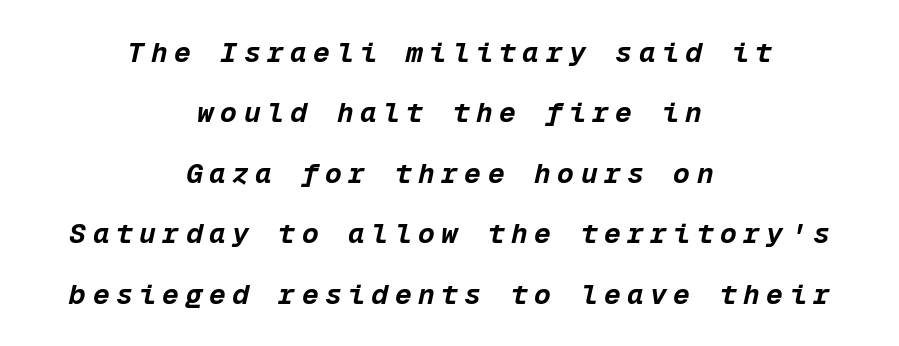
Q: Is the text bold? A: Yes.
Q: Is the text italic (slanted)? A: Yes, it leans right by about 12 degrees.
Q: Is the text underlined? A: No.
Q: How is the paragraph aligned? A: Centered.
Q: Is the spacing between letters normal or unusually wide? A: Unusually wide.
Q: Is the spacing between lines tight, normal or loose? A: Loose.
Q: Width (condensed, normal, or wide)? A: Normal.
Q: Stroke contrast? A: Low.
Q: x-height? A: Medium.
Q: Monospaced? A: Yes.
